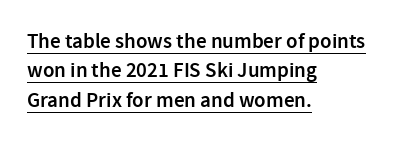
Q: Is the text bold? A: Semi-bold.
Q: Is the text italic (slanted)? A: No, it is upright.
Q: Is the text underlined? A: Yes.
Q: How is the paragraph aligned? A: Left-aligned.
Q: Is the spacing between letters normal or unusually wide? A: Normal.
Q: Is the spacing between lines tight, normal or loose? A: Normal.
